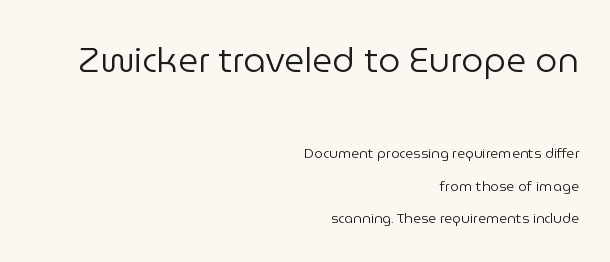
{"serif": "no", "italic": "no", "bold": "no", "weight": "regular", "width": "normal", "stroke_contrast": "low", "x_height": "medium", "monospaced": "no", "underline": "no", "align": "right", "line_spacing": "loose", "line_spacing_ratio": 2.34, "letter_spacing": "normal", "letter_spacing_em": 0.0, "larger_block": "first", "size_ratio": 2.5, "glyph_px": 35}
